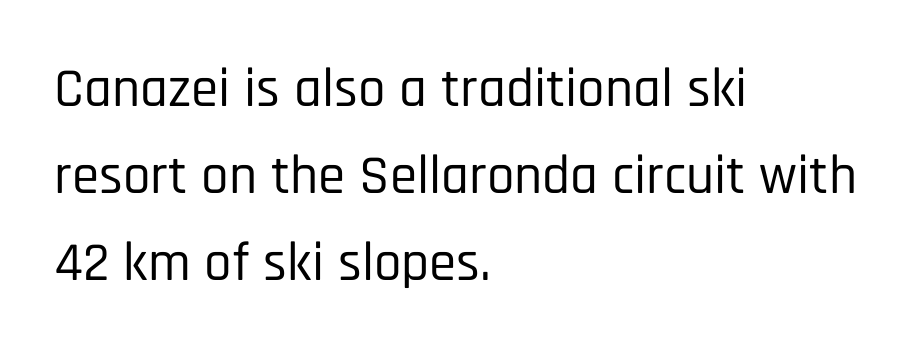
{"serif": "no", "italic": "no", "width": "condensed", "stroke_contrast": "low", "x_height": "large", "monospaced": "no", "underline": "no", "align": "left", "line_spacing": "normal", "line_spacing_ratio": 1.58, "letter_spacing": "normal", "letter_spacing_em": 0.0, "glyph_px": 55}
